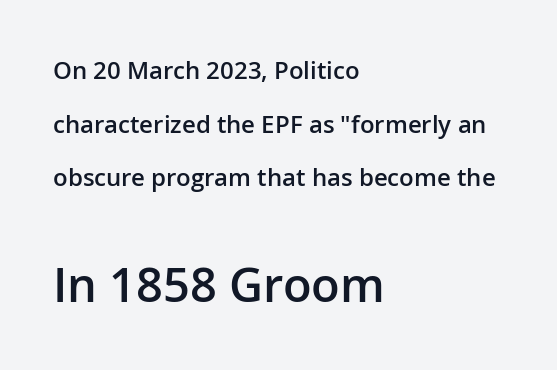
Q: Is the text bold? A: Semi-bold.
Q: Is the text italic (slanted)? A: No, it is upright.
Q: Is the typeface a serif or a sans-serif typeface? A: Sans-serif.
Q: Is the text underlined? A: No.
Q: How is the paragraph aligned? A: Left-aligned.
Q: Is the spacing between letters normal or unusually wide? A: Normal.
Q: Is the spacing between lines tight, normal or loose? A: Loose.
Q: Which block of text is set in a larger size, the first (top) or the second (bottom)? A: The second (bottom) one.
Q: Width (condensed, normal, or wide)? A: Normal.
Q: Stroke contrast? A: Low.
Q: x-height? A: Medium.
Q: Monospaced? A: No.
